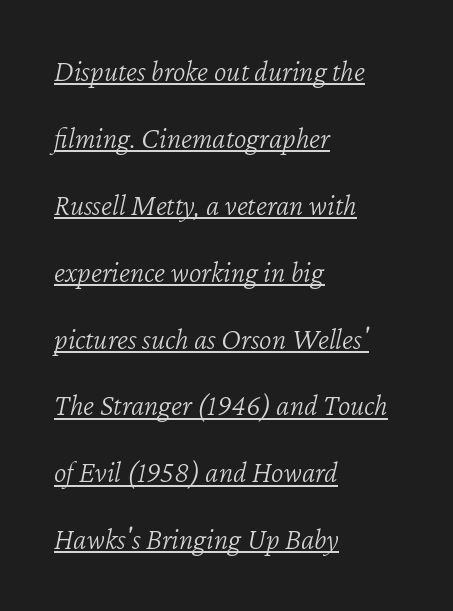
Widely set lines give the paragraph a tall, airy silhouette. The face used here has a pronounced slope to its letters. Letter spacing: default. Do the characters align in a grid? No, the font is proportional.
